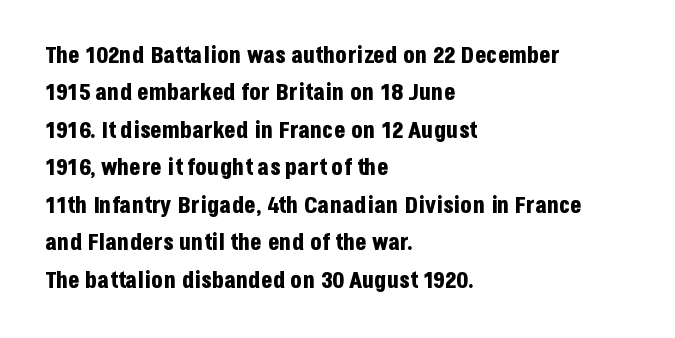
{"italic": "no", "bold": "yes", "underline": "no", "align": "left", "line_spacing": "normal", "line_spacing_ratio": 1.56, "letter_spacing": "normal", "letter_spacing_em": 0.0, "glyph_px": 24}
